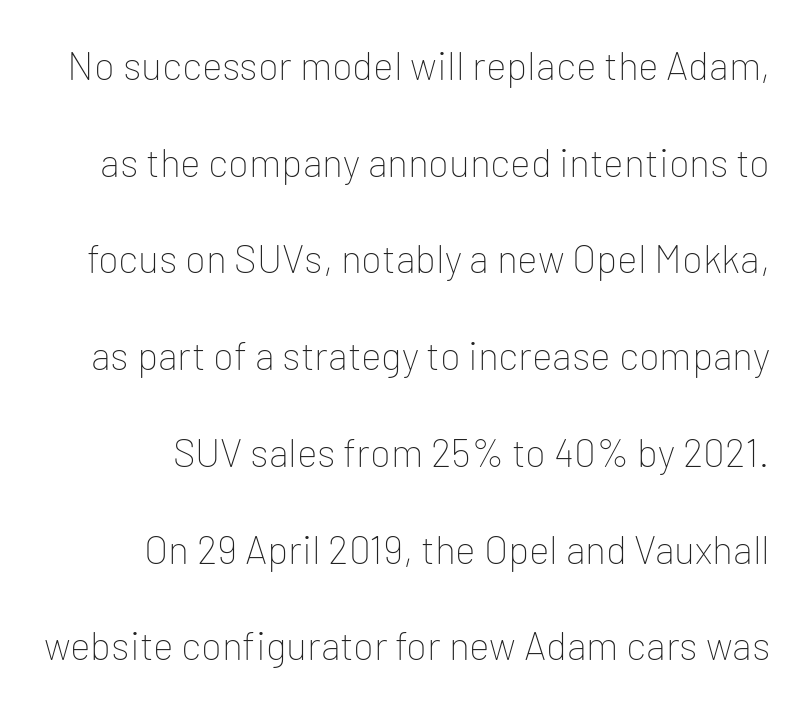
{"serif": "no", "italic": "no", "bold": "no", "weight": "thin", "width": "normal", "stroke_contrast": "low", "x_height": "medium", "monospaced": "no", "underline": "no", "line_spacing": "loose", "line_spacing_ratio": 2.48, "letter_spacing": "normal", "letter_spacing_em": 0.0, "glyph_px": 39}
